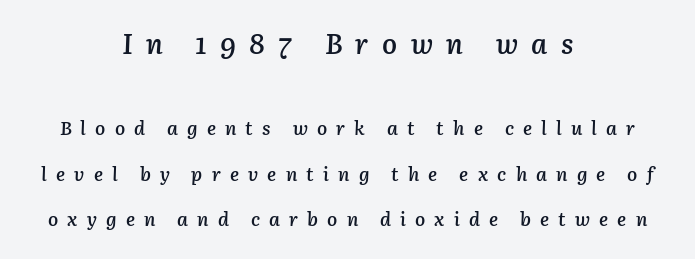
{"italic": "yes", "lean": "right", "slant_degrees": 3, "bold": "semi", "weight": "semibold", "width": "normal", "stroke_contrast": "low", "x_height": "medium", "monospaced": "no", "underline": "no", "align": "center", "line_spacing": "loose", "line_spacing_ratio": 2.39, "letter_spacing": "wide", "letter_spacing_em": 0.48, "larger_block": "first", "size_ratio": 1.47, "glyph_px": 28}
